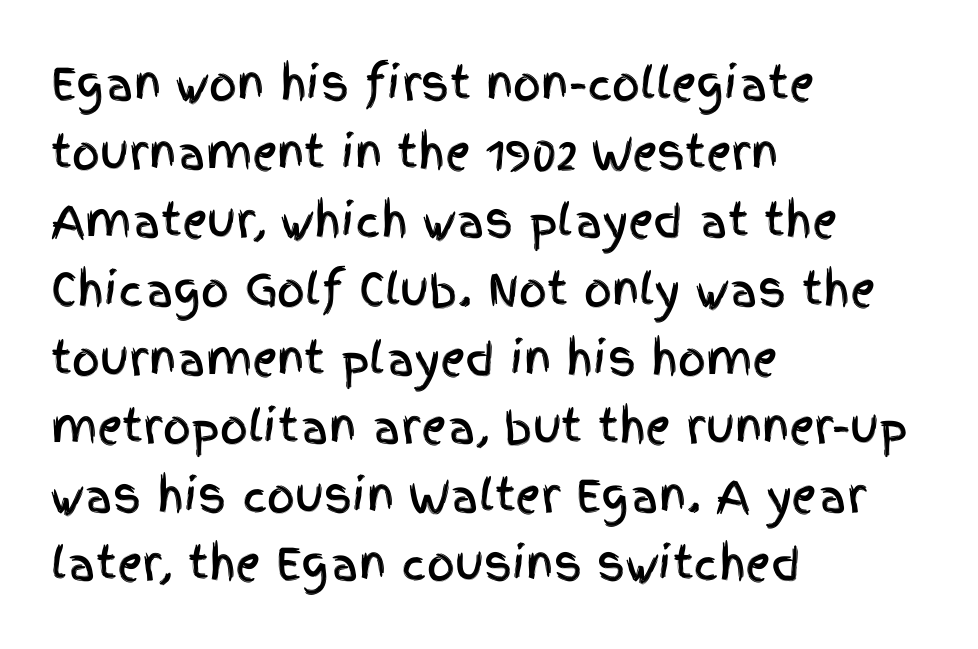
{"serif": "no", "italic": "no", "width": "condensed", "x_height": "large", "monospaced": "no", "underline": "no", "align": "left", "line_spacing": "normal", "line_spacing_ratio": 1.56, "letter_spacing": "normal", "letter_spacing_em": 0.0, "glyph_px": 44}
